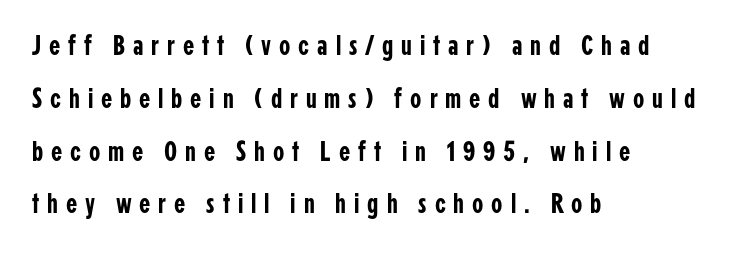
{"serif": "no", "italic": "no", "width": "condensed", "stroke_contrast": "low", "x_height": "medium", "monospaced": "no", "underline": "no", "align": "left", "line_spacing_ratio": 1.82, "letter_spacing": "wide", "letter_spacing_em": 0.27, "glyph_px": 29}
